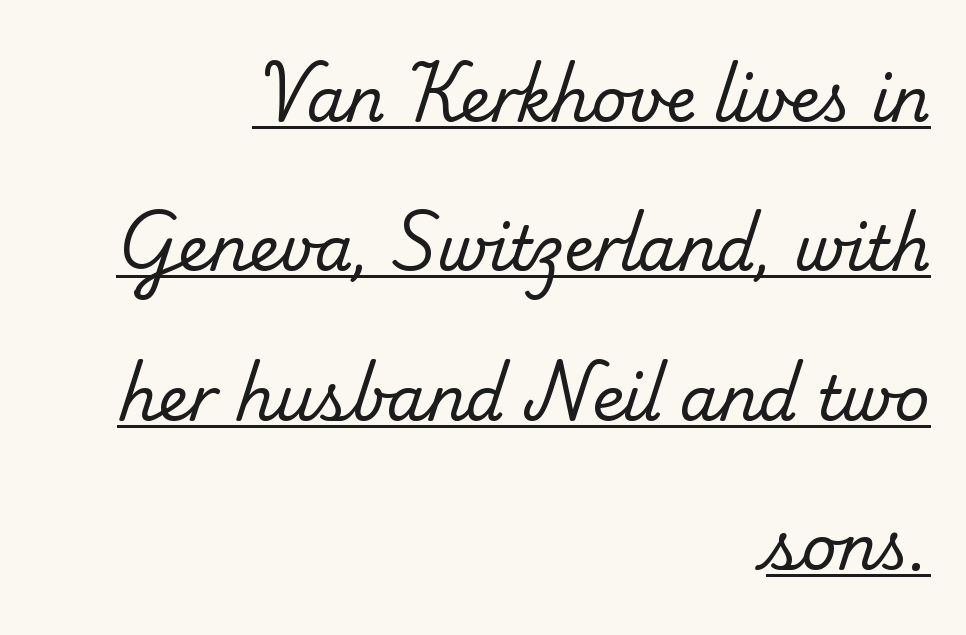
Loosely led — the rows are spread out. Is the type heavy? It reads as light-to-regular instead. Underlined type. Font category for this specimen: serif. Letter spacing: default.
